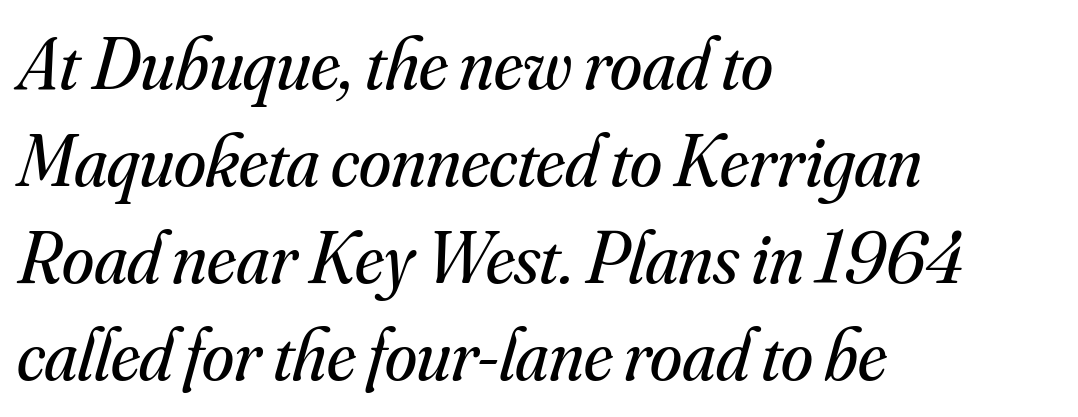
Between one letter and the next there's only the usual sliver of space. You can tell it's italic because the verticals aren't actually vertical. The rendering anchors every line to the left-hand side. Honestly, the row spacing looks completely unremarkable. These lines are rendered in a variable-pitch font.
